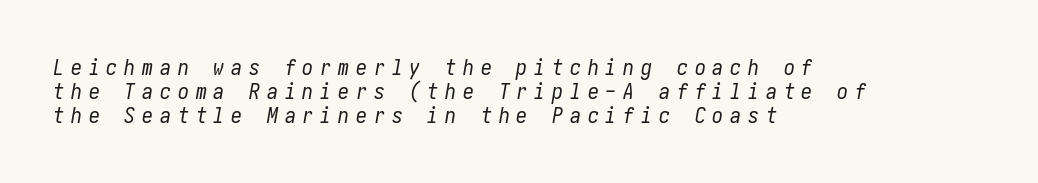
Q: Is the text bold? A: No.
Q: Is the text italic (slanted)? A: Yes, it leans right by about 10 degrees.
Q: Is the text underlined? A: No.
Q: How is the paragraph aligned? A: Left-aligned.
Q: Is the spacing between letters normal or unusually wide? A: Unusually wide.
Q: Is the spacing between lines tight, normal or loose? A: Tight.
